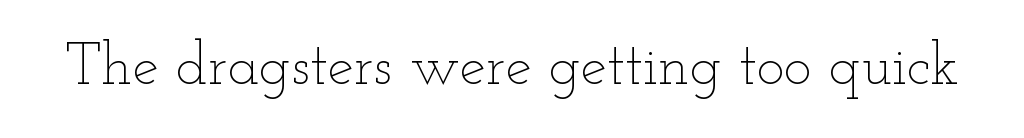
{"italic": "no", "bold": "no", "weight": "thin", "width": "wide", "stroke_contrast": "low", "x_height": "small", "monospaced": "no", "underline": "no", "letter_spacing": "normal", "letter_spacing_em": 0.0, "glyph_px": 59}
